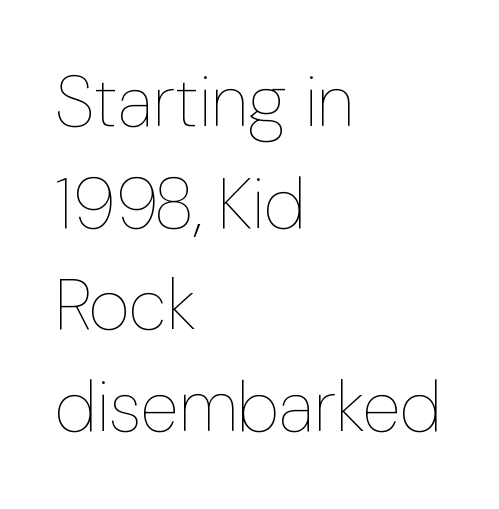
Q: Is the text bold? A: No.
Q: Is the text italic (slanted)? A: No, it is upright.
Q: Is the text underlined? A: No.
Q: How is the paragraph aligned? A: Left-aligned.
Q: Is the spacing between letters normal or unusually wide? A: Normal.
Q: Is the spacing between lines tight, normal or loose? A: Normal.
Q: Width (condensed, normal, or wide)? A: Normal.
Q: Stroke contrast? A: Low.
Q: x-height? A: Medium.
Q: Monospaced? A: No.
